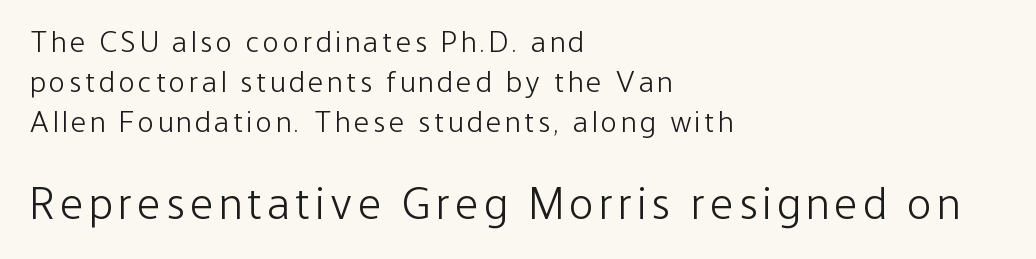
The face used here is a sans, in the tradition of grotesques and geometrics. The cut favours lightness, reaching ordinary text weight at its darkest. Successive baselines arrive at the customary interval. Do the characters align in a grid? No, the font is proportional. Italic? Not at all — the glyphs are vertical. Check under the words: just untouched page.
